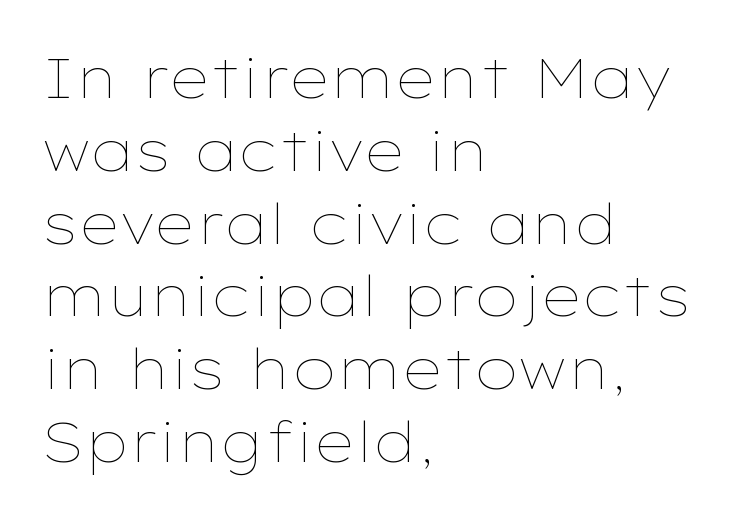
The image shows 56 px thin, wide type, upright; set left-aligned, normal line spacing (1.3x), normal letter spacing, not underlined; low stroke contrast and a medium x-height.
